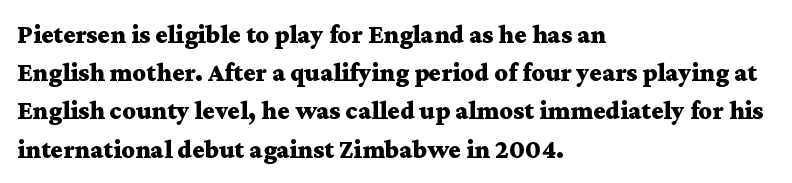
The image shows 26 px bold type, upright; set left-aligned, normal line spacing (1.47x), normal letter spacing, not underlined.
